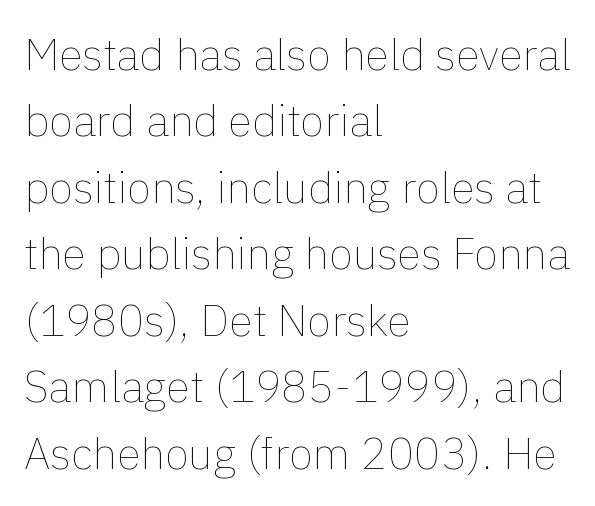
Q: Is the text bold? A: No.
Q: Is the text italic (slanted)? A: No, it is upright.
Q: Is the text underlined? A: No.
Q: How is the paragraph aligned? A: Left-aligned.
Q: Is the spacing between letters normal or unusually wide? A: Normal.
Q: Is the spacing between lines tight, normal or loose? A: Normal.
Q: Width (condensed, normal, or wide)? A: Normal.
Q: x-height? A: Medium.
Q: Monospaced? A: No.
